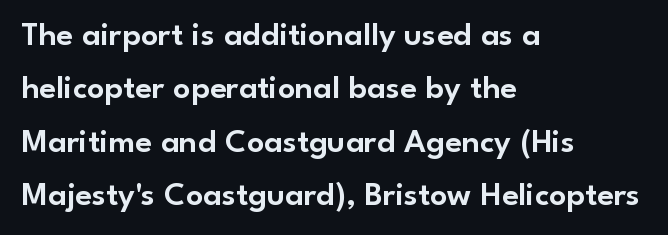
Has an underline been added? It has not. No feet cap the strokes, marking this as sans-serif type. This sample uses an upright cut, with every glyph sitting square on the baseline. Character widths vary here, with narrow letters taking less room than wide ones.
